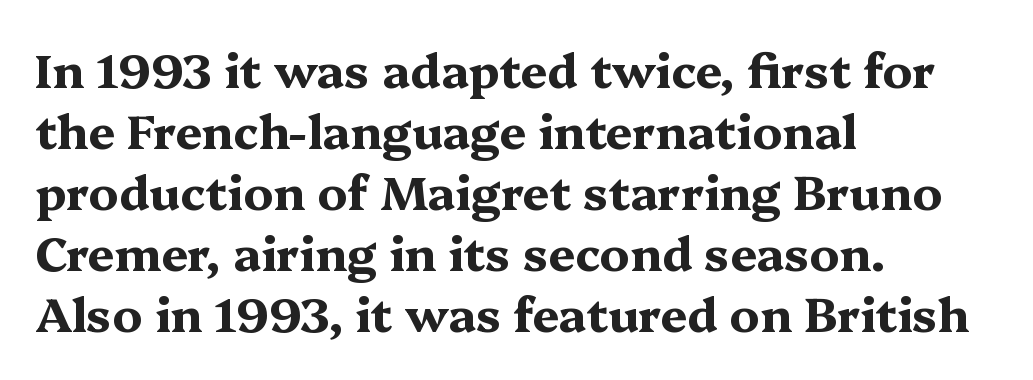
Q: Is the text bold? A: Yes.
Q: Is the text italic (slanted)? A: No, it is upright.
Q: Is the typeface a serif or a sans-serif typeface? A: Serif.
Q: Is the text underlined? A: No.
Q: How is the paragraph aligned? A: Left-aligned.
Q: Is the spacing between letters normal or unusually wide? A: Normal.
Q: Is the spacing between lines tight, normal or loose? A: Normal.
Q: Width (condensed, normal, or wide)? A: Wide.
Q: Stroke contrast? A: Medium.
Q: x-height? A: Medium.
Q: Monospaced? A: No.
